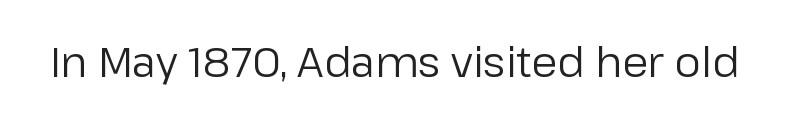
The image shows 42 px regular-weight sans-serif type, upright; set normal letter spacing, not underlined; low stroke contrast and a medium x-height.
